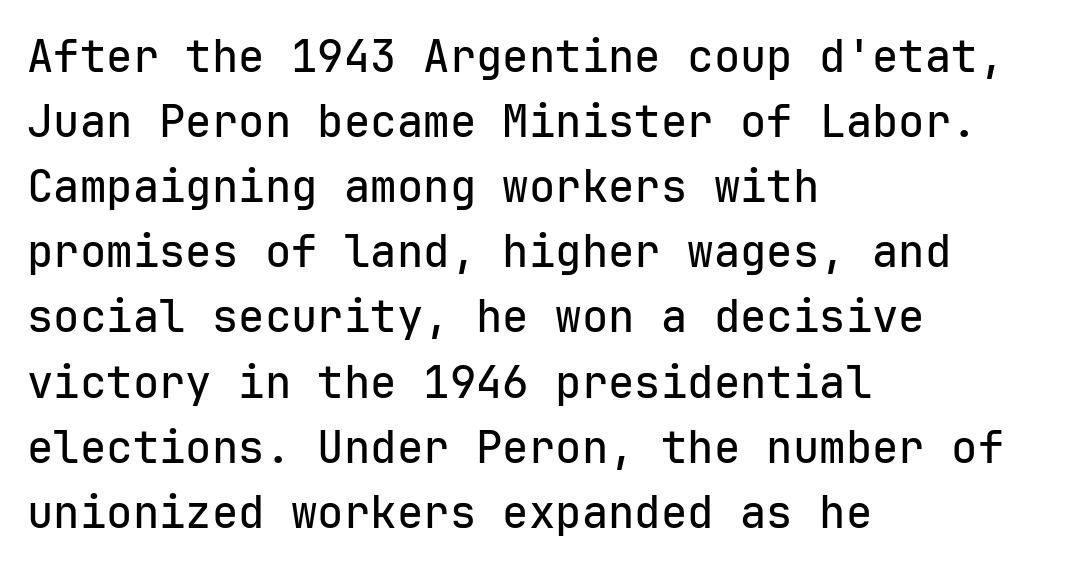
The image shows 44 px sans-serif type, upright, monospaced; set left-aligned, normal line spacing (1.48x), normal letter spacing, not underlined; low stroke contrast and a medium x-height.
